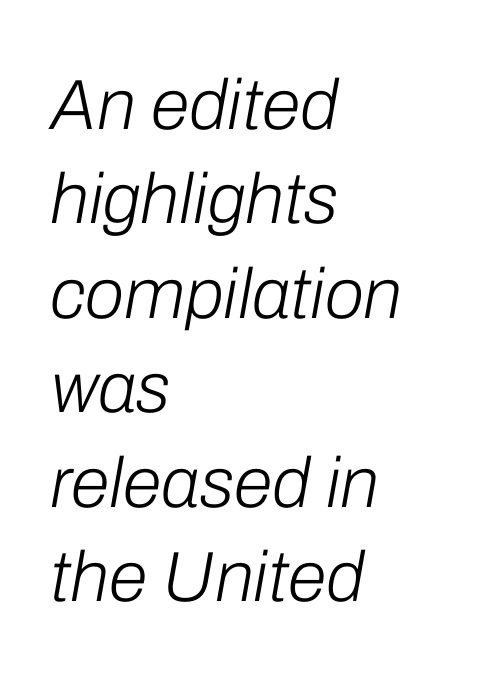
Q: Is the text bold? A: No.
Q: Is the text italic (slanted)? A: Yes, it leans right by about 10 degrees.
Q: Is the text underlined? A: No.
Q: How is the paragraph aligned? A: Left-aligned.
Q: Is the spacing between letters normal or unusually wide? A: Normal.
Q: Is the spacing between lines tight, normal or loose? A: Normal.
Q: Width (condensed, normal, or wide)? A: Normal.
Q: Stroke contrast? A: Low.
Q: x-height? A: Medium.
Q: Monospaced? A: No.
